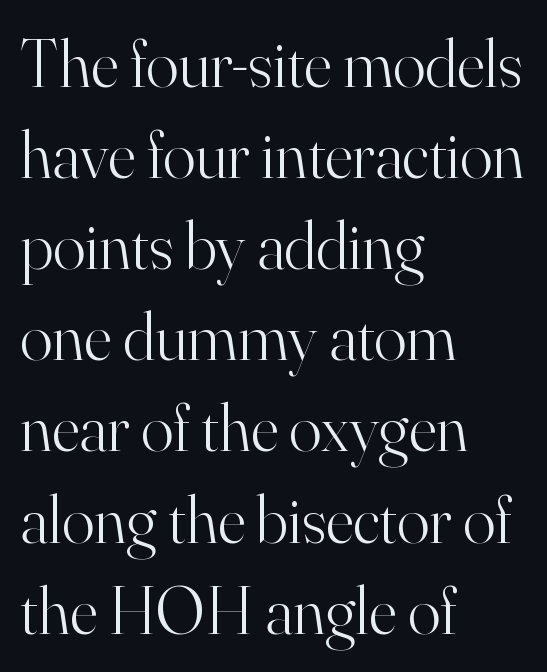
The image shows 68 px light serif type, upright; set left-aligned, normal line spacing (1.34x), normal letter spacing, not underlined; high stroke contrast and a small x-height.
